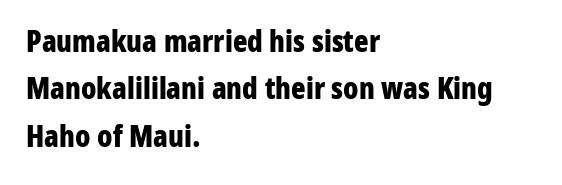
Is there any slant? The stems are plumb. Font category for this specimen: sans-serif. Caption: bold face, heavy strokes. Words float on clear page, feet unadorned. The face used here is proportionally spaced, like ordinary book or web type.
